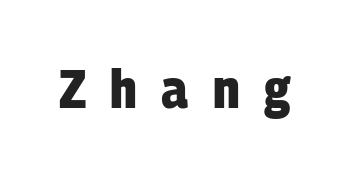
{"serif": "no", "bold": "yes", "weight": "heavy", "width": "condensed", "stroke_contrast": "low", "x_height": "large", "monospaced": "no", "underline": "no", "letter_spacing": "wide", "letter_spacing_em": 0.45, "glyph_px": 54}
